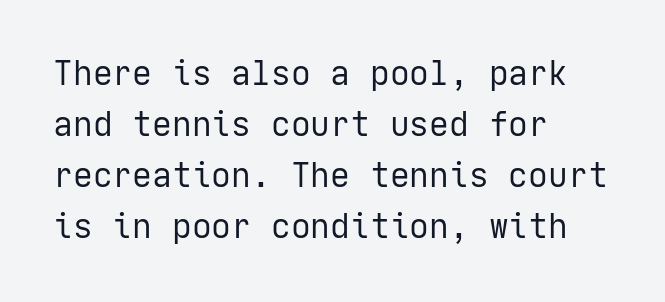
The image shows 33 px regular-weight sans-serif type, upright; set left-aligned, normal line spacing (1.55x), normal letter spacing, not underlined; low stroke contrast and a medium x-height.
